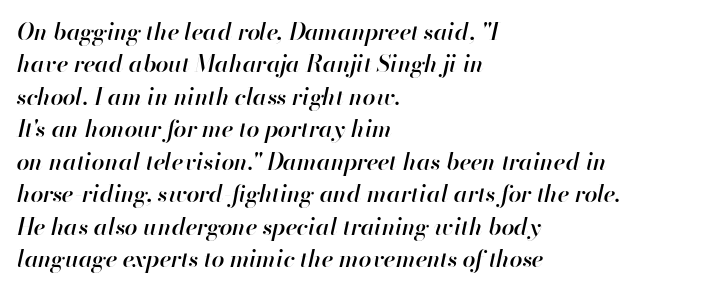
{"italic": "yes", "lean": "right", "slant_degrees": 13, "bold": "semi", "underline": "no", "align": "left", "line_spacing": "normal", "line_spacing_ratio": 1.41, "letter_spacing": "normal", "letter_spacing_em": 0.0, "glyph_px": 23}
